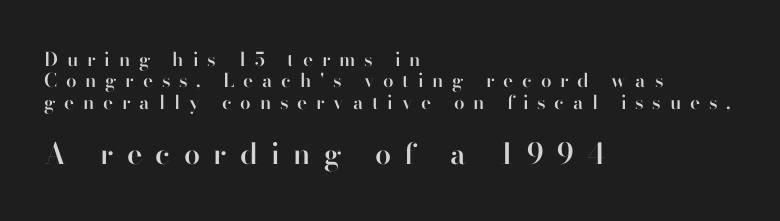
Interline gaps are noticeably narrow in this sample. Note the varied advance widths — an 'i' is clearly narrower than an 'm'. Tracking value appears strongly positive — letters spread wide. Stroke thickness is moderately raised; the sample reads as semibold.
